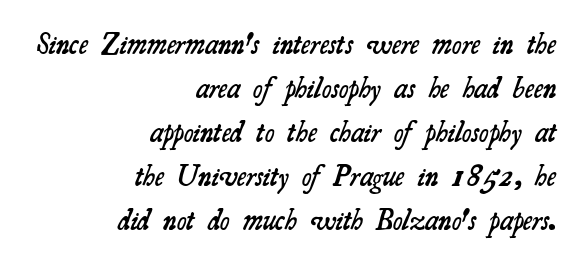
The image shows 29 px semibold serif type; set right-aligned, normal line spacing (1.52x), normal letter spacing, not underlined; medium stroke contrast and a small x-height.
